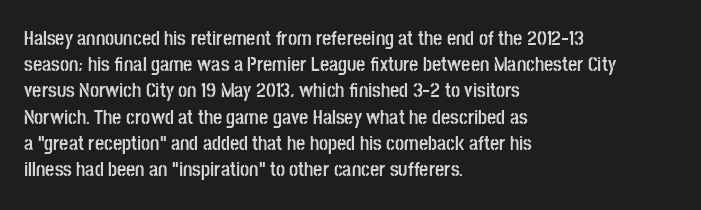
Leftover space on each line is placed entirely after the last word. Honestly, the row spacing looks completely unremarkable. This sample uses an upright cut, with every glyph sitting square on the baseline. A typesetter would call this zero additional tracking. Check the space under the baseline: it is left empty.
